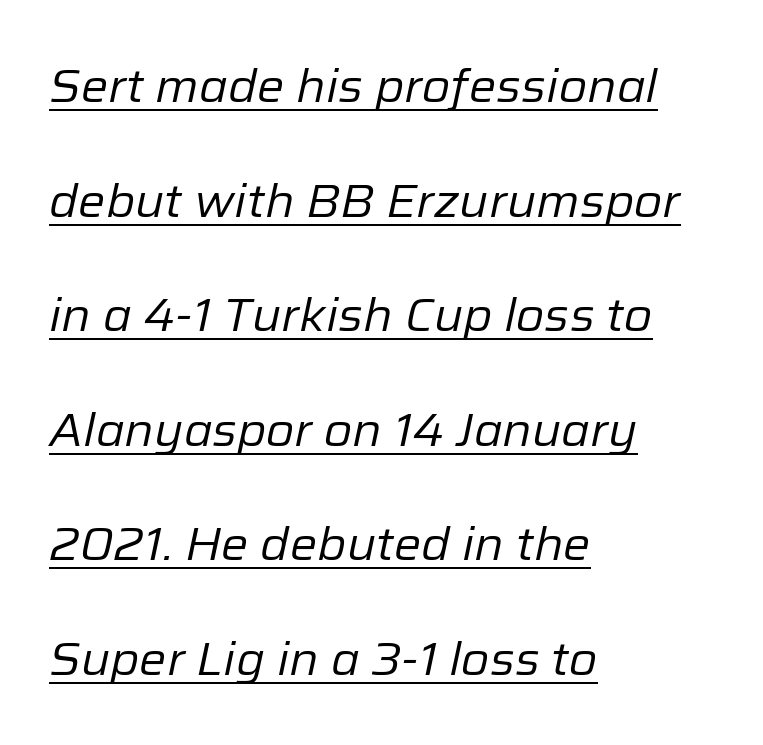
The image shows 46 px regular-weight type, italic (leaning right); set left-aligned, loose line spacing (2.49x), normal letter spacing, underlined; low stroke contrast and a medium x-height.
